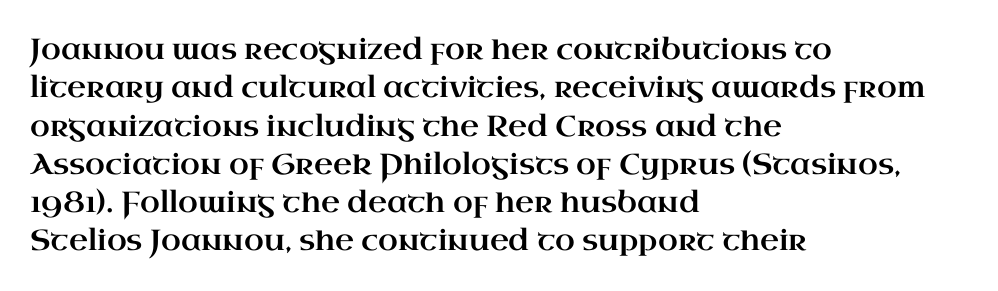
Q: Is the text italic (slanted)? A: No, it is upright.
Q: Is the typeface a serif or a sans-serif typeface? A: Serif.
Q: Is the text underlined? A: No.
Q: How is the paragraph aligned? A: Left-aligned.
Q: Is the spacing between letters normal or unusually wide? A: Normal.
Q: Is the spacing between lines tight, normal or loose? A: Normal.
Q: Width (condensed, normal, or wide)? A: Wide.
Q: Stroke contrast? A: High.
Q: x-height? A: Small.
Q: Monospaced? A: No.
